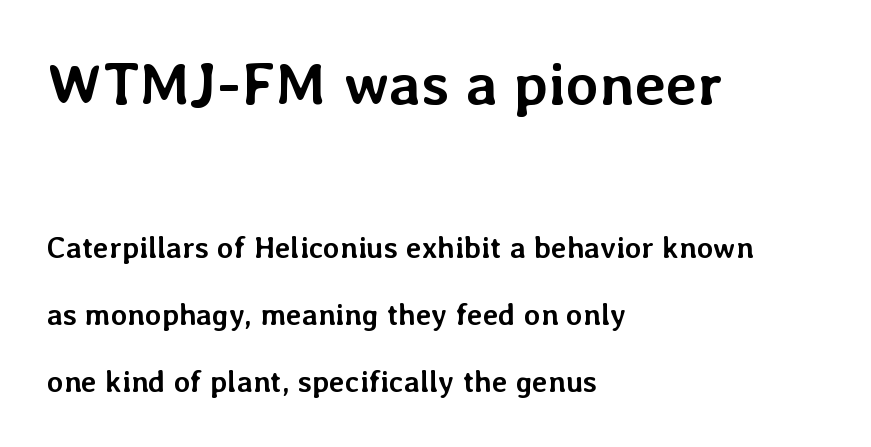
{"italic": "no", "bold": "yes", "weight": "semibold", "width": "normal", "stroke_contrast": "low", "x_height": "medium", "monospaced": "no", "underline": "no", "align": "left", "line_spacing": "loose", "line_spacing_ratio": 2.23, "letter_spacing": "normal", "letter_spacing_em": 0.0, "larger_block": "first", "size_ratio": 2.0, "glyph_px": 60}
